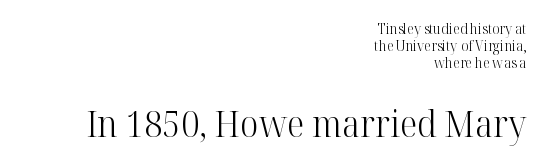
The image shows 36 px light serif type, upright; set right-aligned, line spacing 1.2x, normal letter spacing, not underlined; the second (bottom) block is 2.57x larger; high stroke contrast and a medium x-height.
